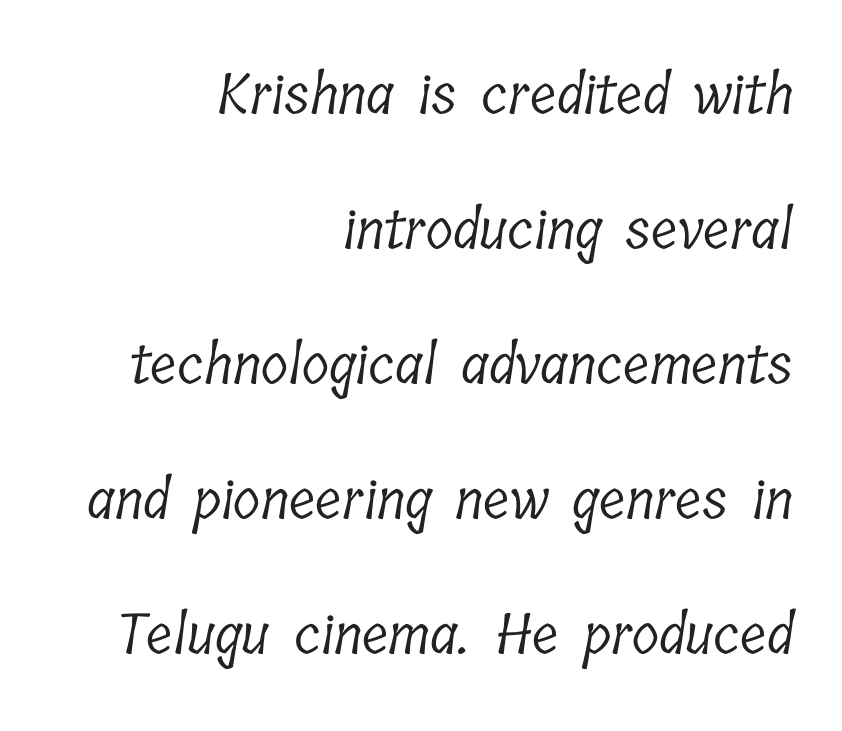
The image shows 56 px light, condensed serif type; set right-aligned, loose line spacing (2.41x), normal letter spacing, not underlined; low stroke contrast and a medium x-height.
